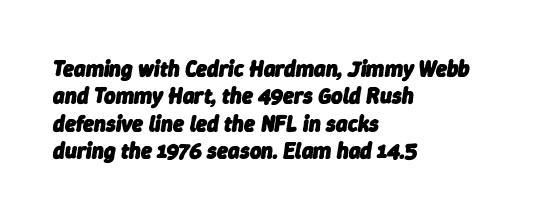
Designer's note — italics engaged. The line-height multiplier appears to be the usual default. Look at the stroke-to-counter ratio: heavy, a bold. The foot of each line stays bare and open.
